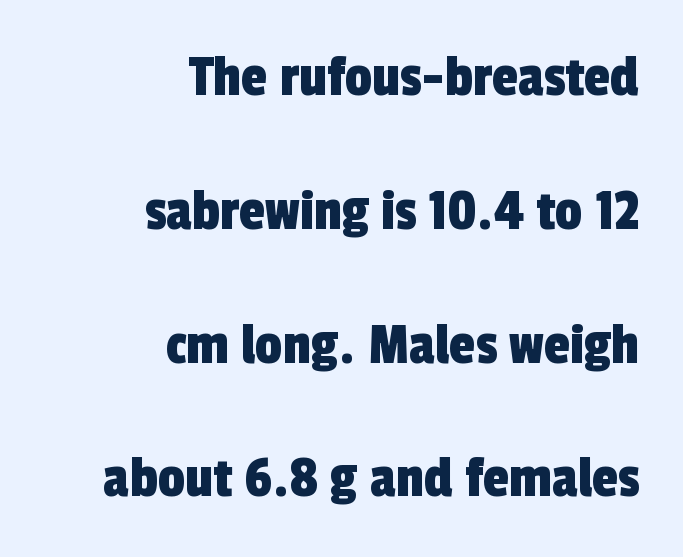
Leading is clearly above the norm, producing a sparse column. Letter spacing: default. The passage shown is typed in a proportional face where columns would drift. This rendering employs a face without finishing strokes, i.e., a sans-serif.
